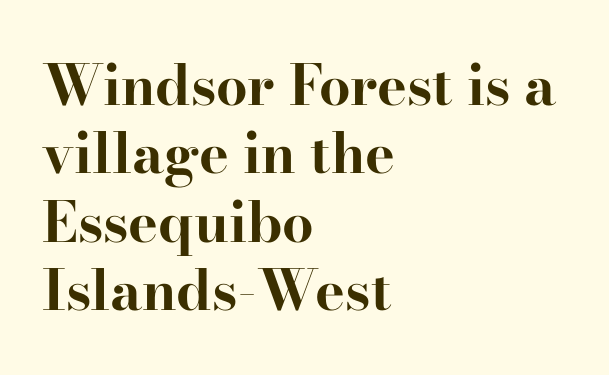
Q: Is the text bold? A: Yes.
Q: Is the text italic (slanted)? A: No, it is upright.
Q: Is the typeface a serif or a sans-serif typeface? A: Serif.
Q: Is the text underlined? A: No.
Q: How is the paragraph aligned? A: Left-aligned.
Q: Is the spacing between letters normal or unusually wide? A: Normal.
Q: Width (condensed, normal, or wide)? A: Wide.
Q: Stroke contrast? A: High.
Q: x-height? A: Small.
Q: Monospaced? A: No.
